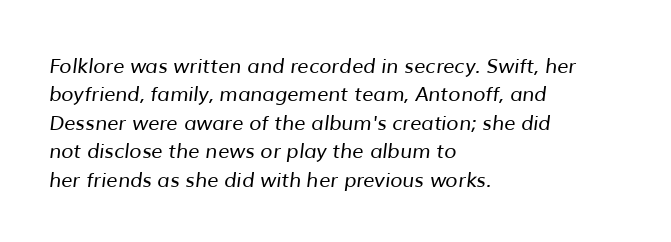
The image shows 20 px text type; set left-aligned, normal line spacing (1.42x), normal letter spacing, not underlined.
